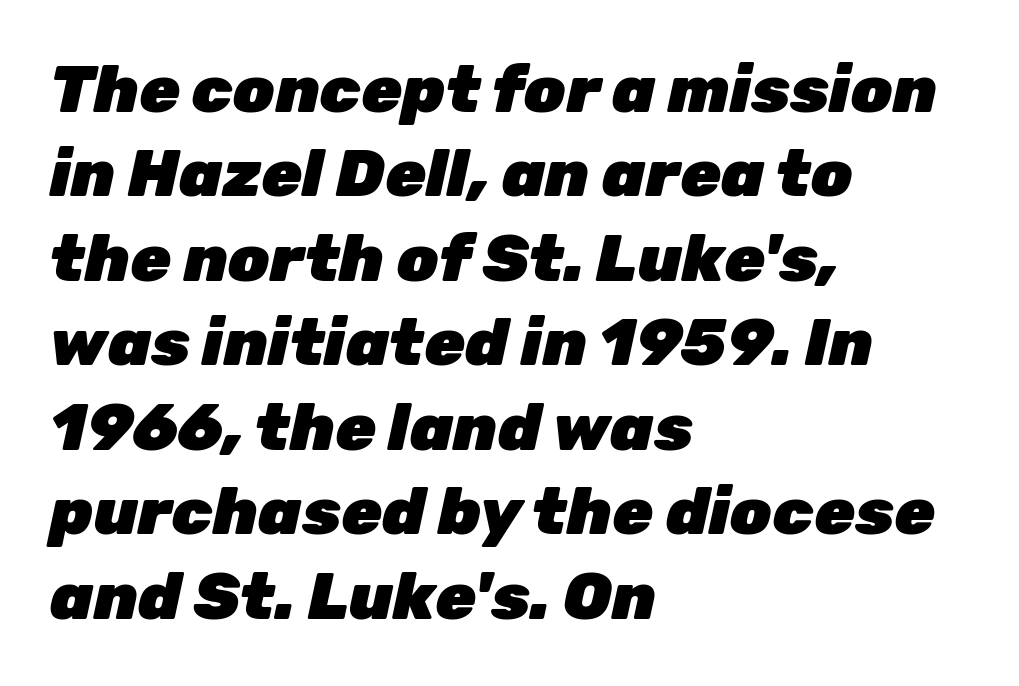
The image shows 66 px heavy type, italic (leaning right); set left-aligned, normal line spacing (1.28x), normal letter spacing, not underlined; low stroke contrast and a medium x-height.
